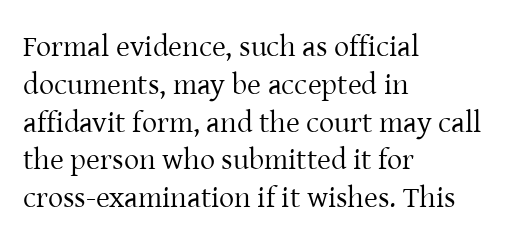
Q: Is the text bold? A: No.
Q: Is the text italic (slanted)? A: No, it is upright.
Q: Is the typeface a serif or a sans-serif typeface? A: Serif.
Q: Is the text underlined? A: No.
Q: How is the paragraph aligned? A: Left-aligned.
Q: Is the spacing between letters normal or unusually wide? A: Normal.
Q: Is the spacing between lines tight, normal or loose? A: Normal.
Q: Width (condensed, normal, or wide)? A: Normal.
Q: Stroke contrast? A: Low.
Q: x-height? A: Medium.
Q: Monospaced? A: No.
